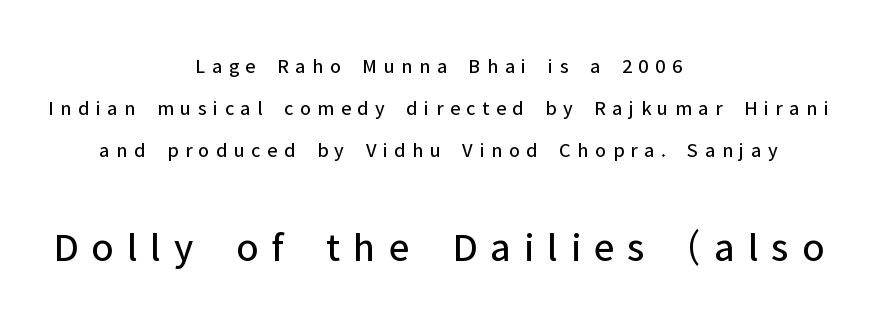
Q: Is the text bold? A: No.
Q: Is the text italic (slanted)? A: No, it is upright.
Q: Is the typeface a serif or a sans-serif typeface? A: Sans-serif.
Q: Is the text underlined? A: No.
Q: How is the paragraph aligned? A: Centered.
Q: Is the spacing between letters normal or unusually wide? A: Unusually wide.
Q: Is the spacing between lines tight, normal or loose? A: Loose.
Q: Which block of text is set in a larger size, the first (top) or the second (bottom)? A: The second (bottom) one.
Q: Width (condensed, normal, or wide)? A: Normal.
Q: Stroke contrast? A: Low.
Q: x-height? A: Medium.
Q: Monospaced? A: No.
